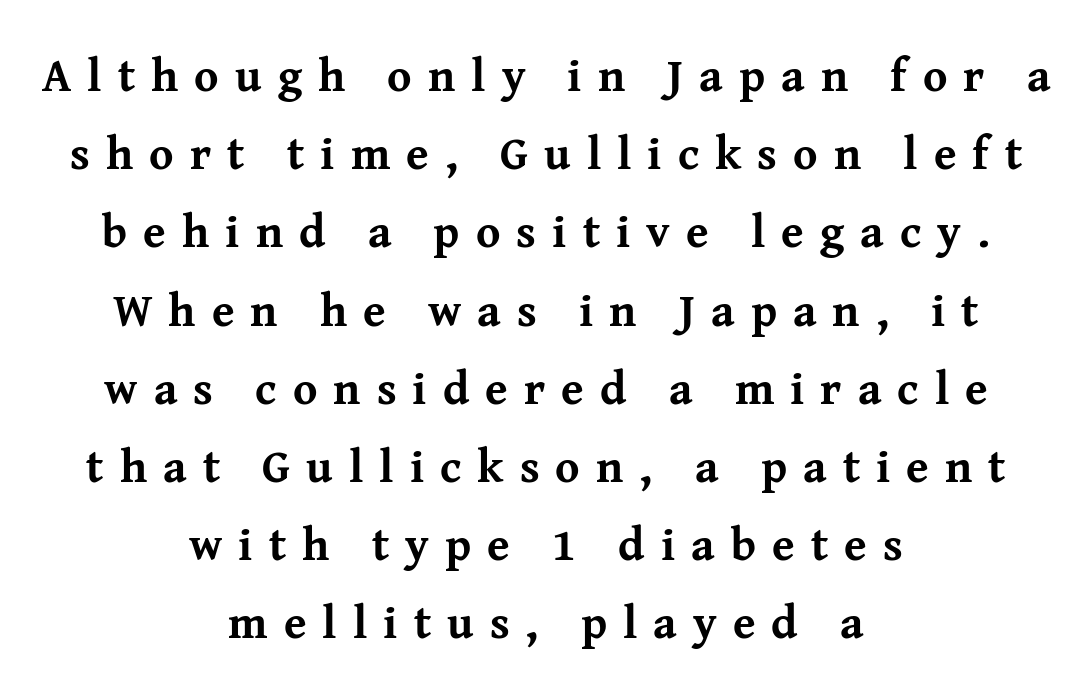
Vertical spacing — default. The specimen omits any rule beneath the text block's lines. Do the characters align in a grid? No, the font is proportional. These lines are composed in type with serifs. The whitespace from short lines is split evenly between both sides.
